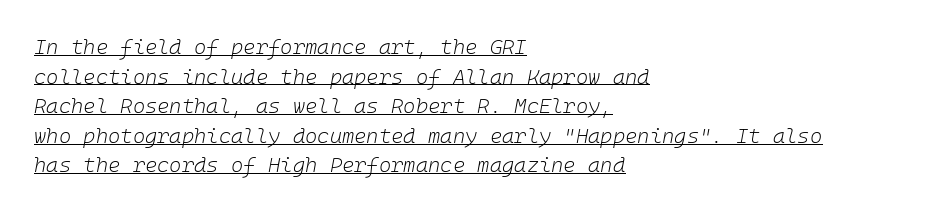
The image shows 21 px text type, italic (leaning right); set left-aligned, normal line spacing (1.41x), normal letter spacing, underlined.
